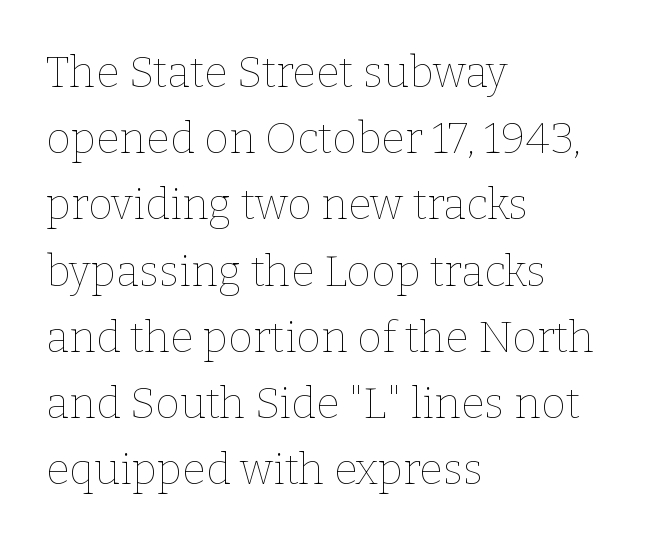
Q: Is the text bold? A: No.
Q: Is the text italic (slanted)? A: No, it is upright.
Q: Is the text underlined? A: No.
Q: How is the paragraph aligned? A: Left-aligned.
Q: Is the spacing between letters normal or unusually wide? A: Normal.
Q: Is the spacing between lines tight, normal or loose? A: Normal.
Q: Width (condensed, normal, or wide)? A: Normal.
Q: Stroke contrast? A: Low.
Q: x-height? A: Medium.
Q: Monospaced? A: No.
